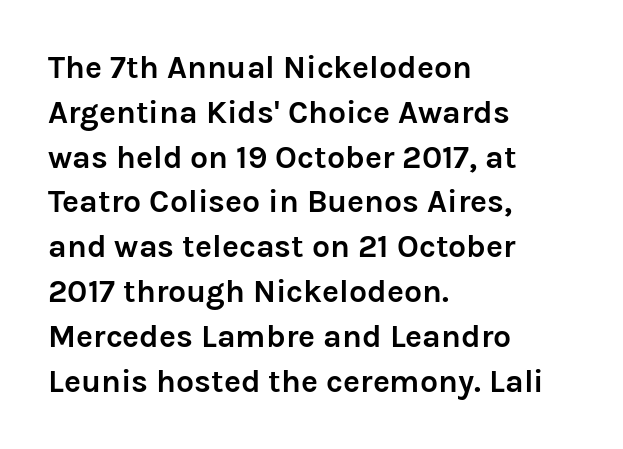
The image shows 32 px semibold sans-serif type, upright; set left-aligned, normal line spacing (1.4x), normal letter spacing, not underlined; low stroke contrast and a medium x-height.
